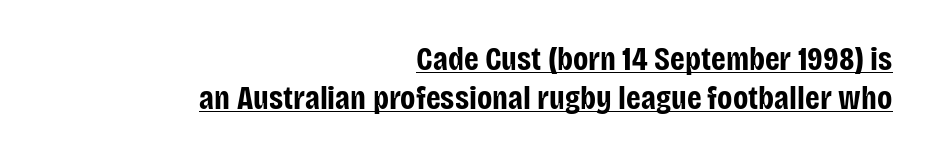
Q: Is the text bold? A: Yes.
Q: Is the text italic (slanted)? A: No, it is upright.
Q: Is the typeface a serif or a sans-serif typeface? A: Sans-serif.
Q: Is the text underlined? A: Yes.
Q: How is the paragraph aligned? A: Right-aligned.
Q: Is the spacing between letters normal or unusually wide? A: Normal.
Q: Width (condensed, normal, or wide)? A: Condensed.
Q: Stroke contrast? A: Low.
Q: x-height? A: Large.
Q: Monospaced? A: No.
